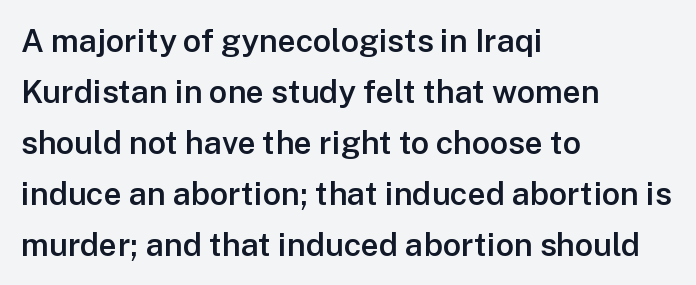
Q: Is the text bold? A: Semi-bold.
Q: Is the text italic (slanted)? A: No, it is upright.
Q: Is the typeface a serif or a sans-serif typeface? A: Sans-serif.
Q: Is the text underlined? A: No.
Q: How is the paragraph aligned? A: Left-aligned.
Q: Is the spacing between letters normal or unusually wide? A: Normal.
Q: Is the spacing between lines tight, normal or loose? A: Normal.
Q: Width (condensed, normal, or wide)? A: Normal.
Q: Stroke contrast? A: Low.
Q: x-height? A: Medium.
Q: Monospaced? A: No.
